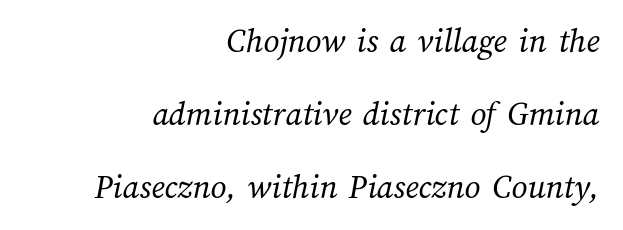
{"bold": "no", "weight": "regular", "width": "normal", "stroke_contrast": "medium", "x_height": "medium", "monospaced": "no", "underline": "no", "align": "right", "line_spacing": "loose", "line_spacing_ratio": 2.09, "letter_spacing": "normal", "letter_spacing_em": 0.0, "glyph_px": 35}
